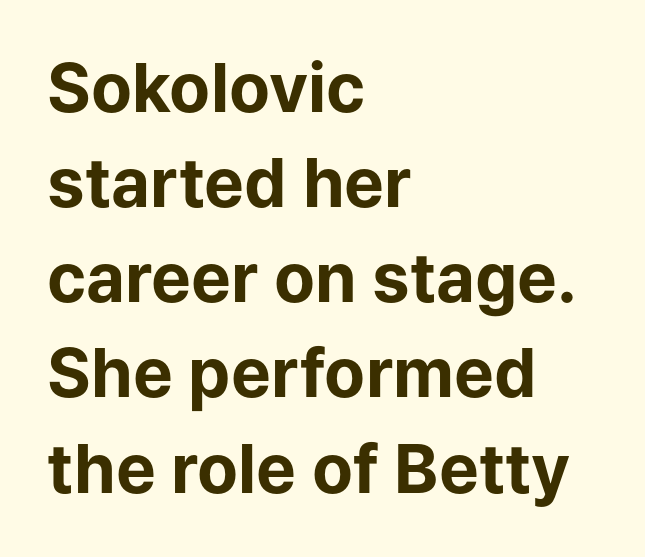
The image shows 67 px bold sans-serif type, upright; set left-aligned, normal line spacing (1.42x), normal letter spacing, not underlined; low stroke contrast and a medium x-height.
